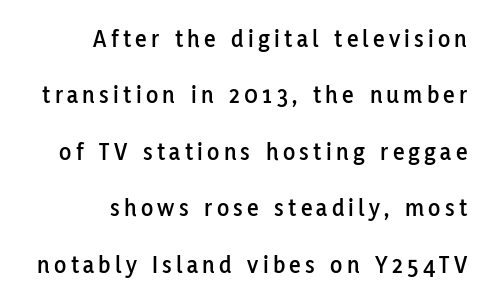
Q: Is the text italic (slanted)? A: No, it is upright.
Q: Is the text underlined? A: No.
Q: How is the paragraph aligned? A: Right-aligned.
Q: Is the spacing between lines tight, normal or loose? A: Loose.
